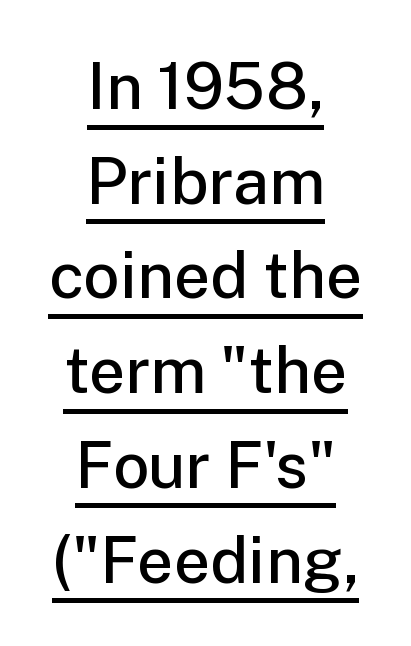
The image shows 64 px semibold sans-serif type, upright; set centered, normal line spacing (1.48x), normal letter spacing, underlined; low stroke contrast and a medium x-height.
